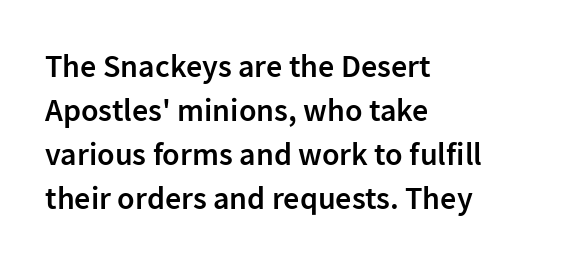
The image shows 32 px semibold sans-serif type, upright; set left-aligned, normal line spacing (1.38x), normal letter spacing, not underlined; low stroke contrast and a medium x-height.
